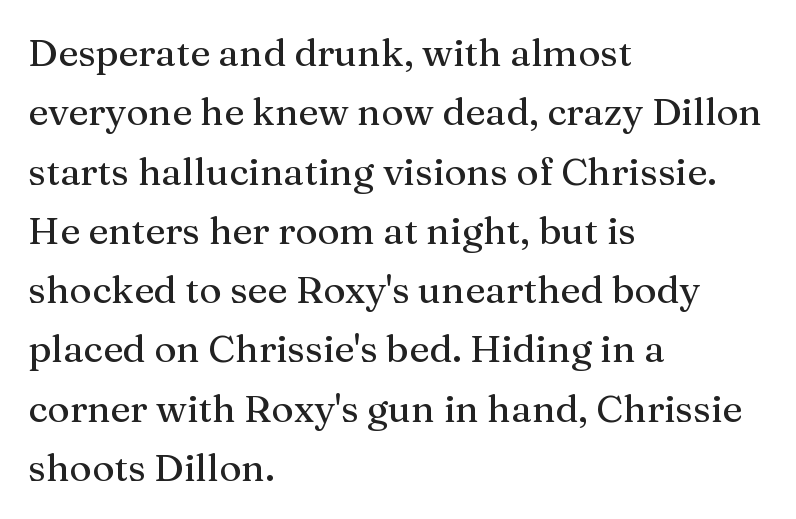
The image shows 38 px serif type, upright; set left-aligned, normal line spacing (1.56x), normal letter spacing, not underlined; medium stroke contrast and a medium x-height.
